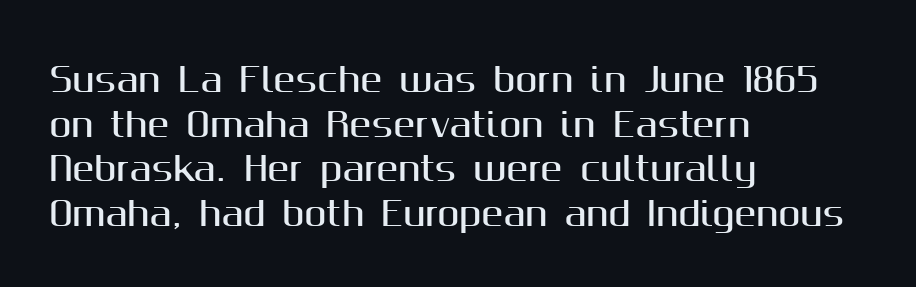
The image shows 33 px sans-serif type, upright; set left-aligned, normal line spacing (1.35x), normal letter spacing, not underlined; medium stroke contrast and a medium x-height.
